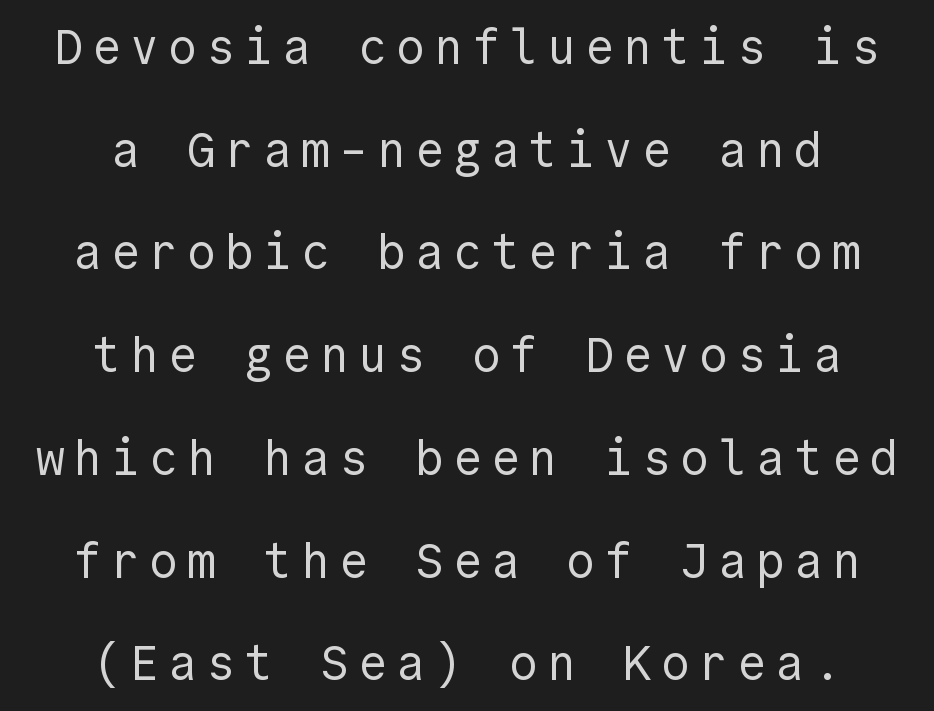
{"serif": "no", "italic": "no", "bold": "no", "weight": "regular", "width": "normal", "x_height": "medium", "underline": "no", "align": "center", "line_spacing": "loose", "line_spacing_ratio": 2.14, "glyph_px": 48}
